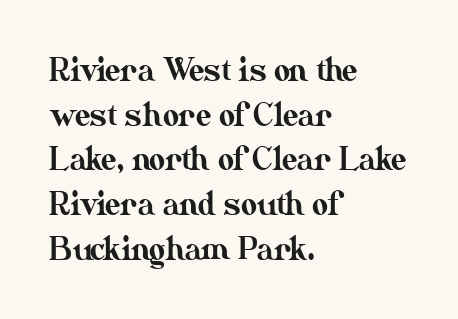
Q: Is the text italic (slanted)? A: No, it is upright.
Q: Is the text underlined? A: No.
Q: How is the paragraph aligned? A: Left-aligned.
Q: Is the spacing between letters normal or unusually wide? A: Normal.
Q: Is the spacing between lines tight, normal or loose? A: Normal.
Q: Width (condensed, normal, or wide)? A: Normal.
Q: Stroke contrast? A: Medium.
Q: x-height? A: Small.
Q: Monospaced? A: No.
